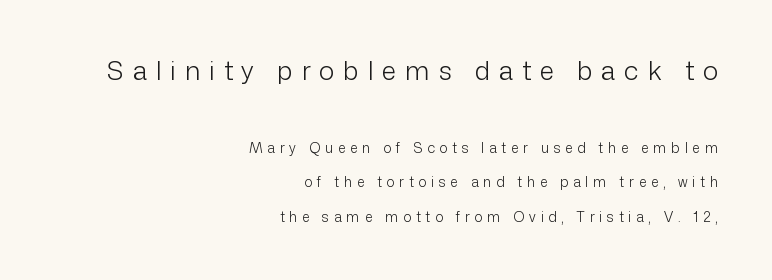
{"italic": "no", "bold": "no", "underline": "no", "align": "right", "line_spacing": "loose", "line_spacing_ratio": 2.46, "letter_spacing": "wide", "letter_spacing_em": 0.34, "larger_block": "first", "size_ratio": 1.86, "glyph_px": 26}
